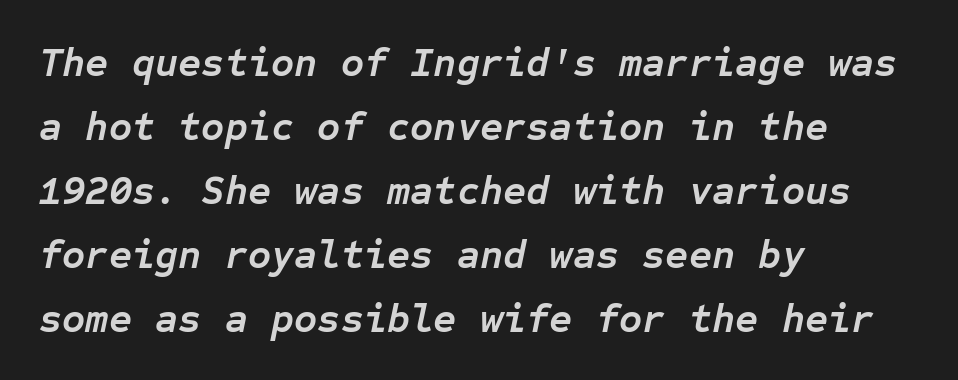
Q: Is the text bold? A: Yes.
Q: Is the text italic (slanted)? A: Yes, it leans right by about 12 degrees.
Q: Is the text underlined? A: No.
Q: How is the paragraph aligned? A: Left-aligned.
Q: Is the spacing between letters normal or unusually wide? A: Normal.
Q: Is the spacing between lines tight, normal or loose? A: Normal.
Q: Width (condensed, normal, or wide)? A: Normal.
Q: Stroke contrast? A: Low.
Q: x-height? A: Medium.
Q: Monospaced? A: Yes.
